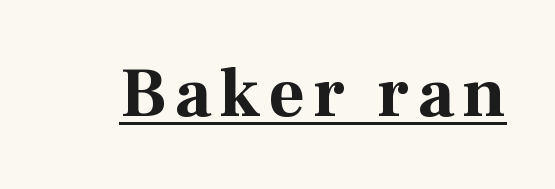
Somebody hit Ctrl+U on this one — the words are underlined. The specimen reads as upright at a glance. The letters advance in unequal steps, a hallmark of proportional type. Compared with an ordinary text face, these strokes are far heavier — a full bold.
